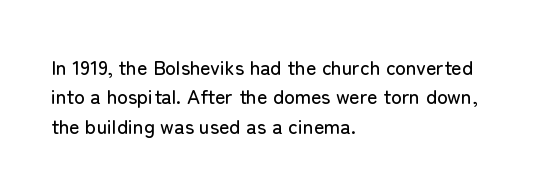
Q: Is the text italic (slanted)? A: No, it is upright.
Q: Is the text underlined? A: No.
Q: How is the paragraph aligned? A: Left-aligned.
Q: Is the spacing between letters normal or unusually wide? A: Normal.
Q: Is the spacing between lines tight, normal or loose? A: Normal.
